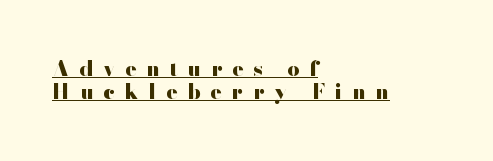
The image shows 21 px bold type, upright; set left-aligned, tight line spacing (1.11x), unusually wide letter spacing (+0.46 em), underlined.
